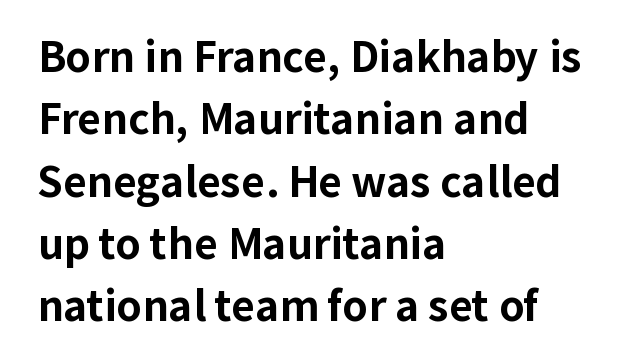
Q: Is the text bold? A: Yes.
Q: Is the text italic (slanted)? A: No, it is upright.
Q: Is the typeface a serif or a sans-serif typeface? A: Sans-serif.
Q: Is the text underlined? A: No.
Q: How is the paragraph aligned? A: Left-aligned.
Q: Is the spacing between letters normal or unusually wide? A: Normal.
Q: Is the spacing between lines tight, normal or loose? A: Normal.
Q: Width (condensed, normal, or wide)? A: Normal.
Q: Stroke contrast? A: Low.
Q: x-height? A: Medium.
Q: Monospaced? A: No.
